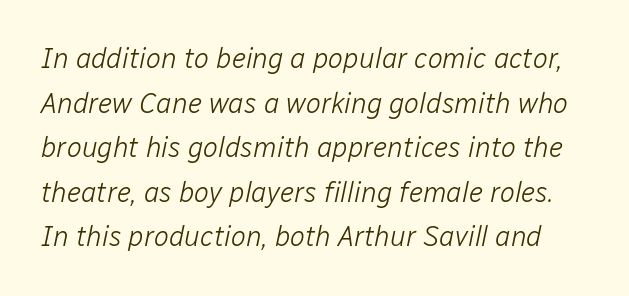
{"italic": "yes", "lean": "right", "slant_degrees": 12, "bold": "no", "weight": "light", "width": "normal", "stroke_contrast": "low", "x_height": "medium", "monospaced": "no", "underline": "no", "line_spacing": "normal", "line_spacing_ratio": 1.59, "letter_spacing": "normal", "letter_spacing_em": 0.0, "glyph_px": 28}
